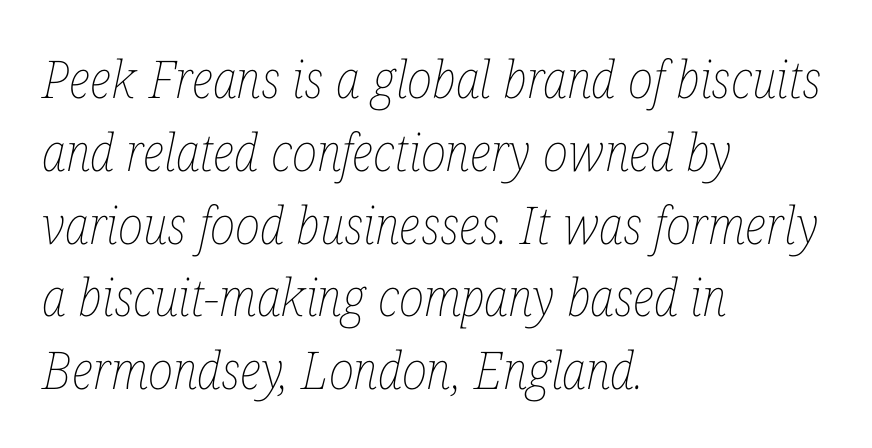
The image shows 52 px thin, condensed type, italic (leaning right); set left-aligned, normal line spacing (1.4x), normal letter spacing, not underlined; low stroke contrast and a medium x-height.
